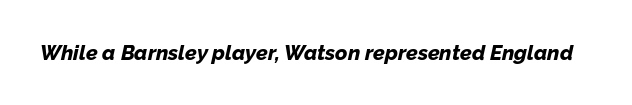
{"italic": "yes", "lean": "right", "slant_degrees": 12, "bold": "yes", "underline": "no", "letter_spacing": "normal", "letter_spacing_em": 0.0, "glyph_px": 21}
